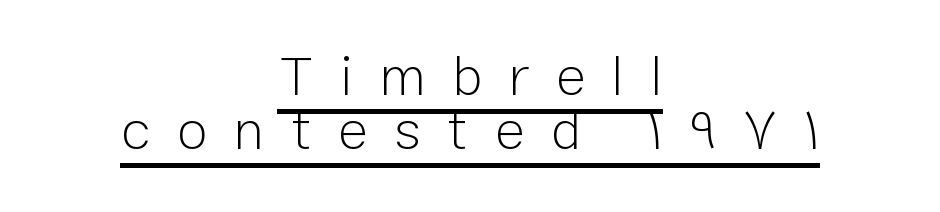
Q: Is the text bold? A: No.
Q: Is the text italic (slanted)? A: No, it is upright.
Q: Is the typeface a serif or a sans-serif typeface? A: Sans-serif.
Q: Is the text underlined? A: Yes.
Q: How is the paragraph aligned? A: Centered.
Q: Is the spacing between letters normal or unusually wide? A: Unusually wide.
Q: Is the spacing between lines tight, normal or loose? A: Tight.
Q: Width (condensed, normal, or wide)? A: Normal.
Q: Stroke contrast? A: Low.
Q: x-height? A: Medium.
Q: Monospaced? A: No.
